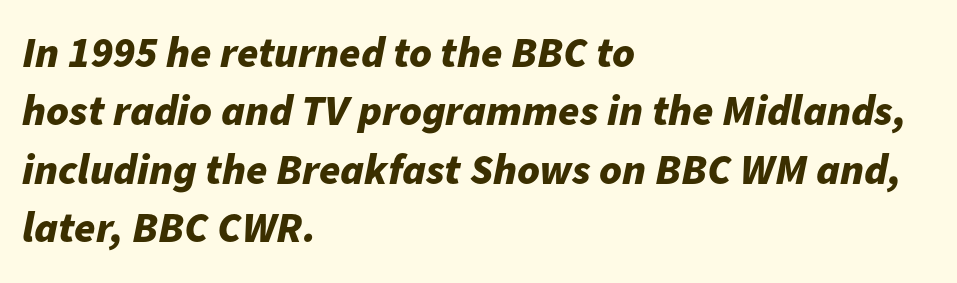
The image shows 43 px bold type, italic (leaning right); set left-aligned, normal line spacing (1.36x), normal letter spacing, not underlined; low stroke contrast and a medium x-height.
